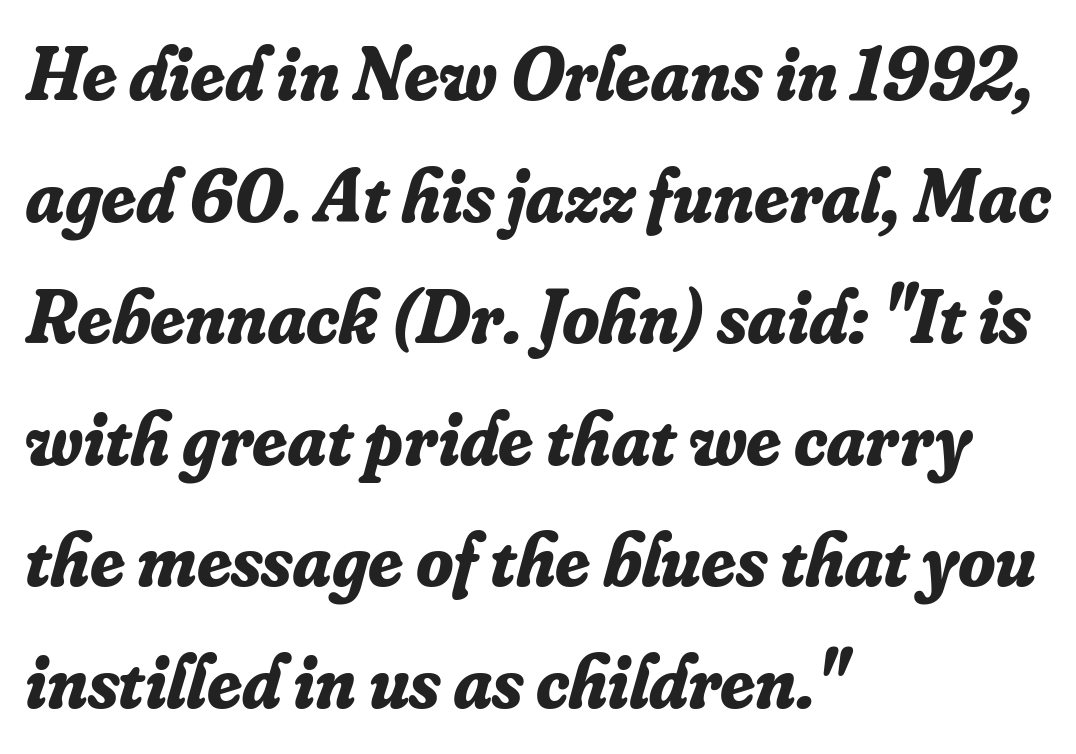
Horizontal alignment here is leftward, the default for most running prose. Line spacing here is normal. Here the designer chose a conventional face with non-uniform glyph widths. Words appear dense and cohesive because spacing is normal.
